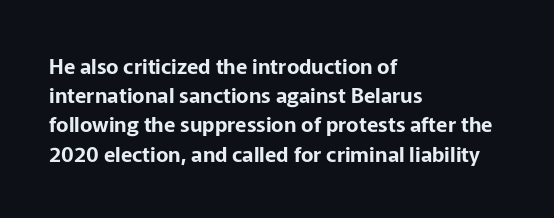
Each word holds together tightly as a unit, with standard inter-letter gaps. Left-aligned paragraph, ragged on the right. The vertical gap from one line to the next is medium. Nope, not italic — everything's standing straight. Check the space under the baseline: it is left empty.
